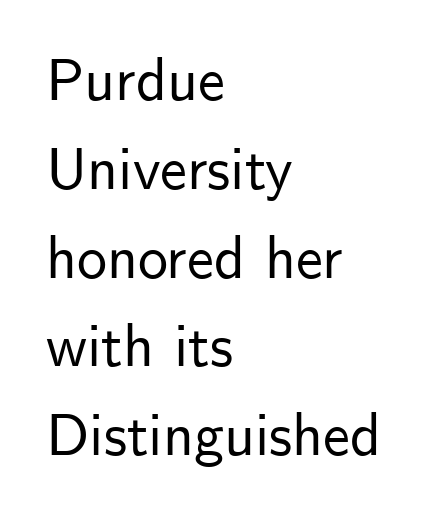
Q: Is the text italic (slanted)? A: No, it is upright.
Q: Is the typeface a serif or a sans-serif typeface? A: Sans-serif.
Q: Is the text underlined? A: No.
Q: How is the paragraph aligned? A: Left-aligned.
Q: Is the spacing between letters normal or unusually wide? A: Normal.
Q: Is the spacing between lines tight, normal or loose? A: Normal.
Q: Width (condensed, normal, or wide)? A: Normal.
Q: Stroke contrast? A: Low.
Q: x-height? A: Small.
Q: Monospaced? A: No.
